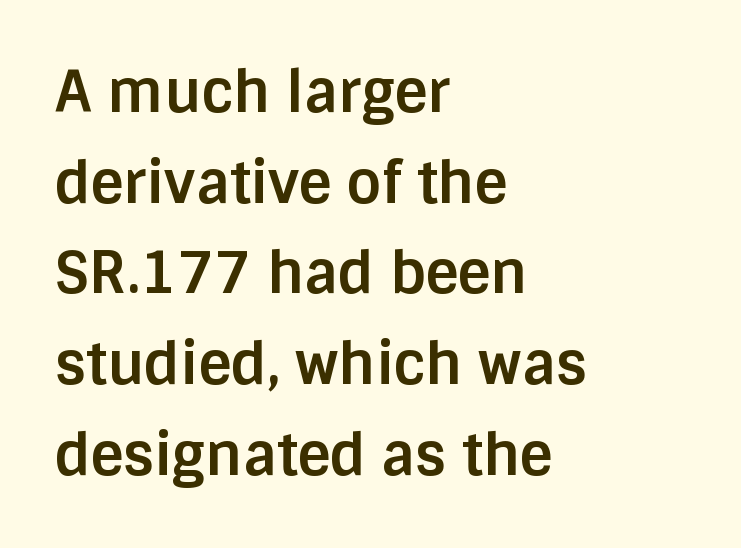
Q: Is the text bold? A: Yes.
Q: Is the text italic (slanted)? A: No, it is upright.
Q: Is the typeface a serif or a sans-serif typeface? A: Sans-serif.
Q: Is the text underlined? A: No.
Q: How is the paragraph aligned? A: Left-aligned.
Q: Is the spacing between letters normal or unusually wide? A: Normal.
Q: Is the spacing between lines tight, normal or loose? A: Normal.
Q: Width (condensed, normal, or wide)? A: Normal.
Q: Stroke contrast? A: Low.
Q: x-height? A: Large.
Q: Monospaced? A: No.
